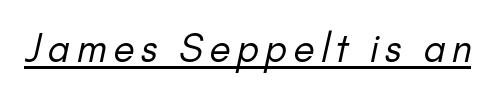
The image shows 38 px regular-weight sans-serif type; set underlined; low stroke contrast and a small x-height.
